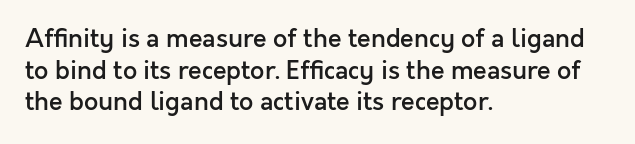
A semibold gives these letters moderate extra thickness, short of bold. The vertical gap from one line to the next is medium. The axis of the letterforms is exactly vertical. A typesetter would call this zero additional tracking. Plain, unruled lines of type. Leftover space on each line is placed entirely after the last word.
